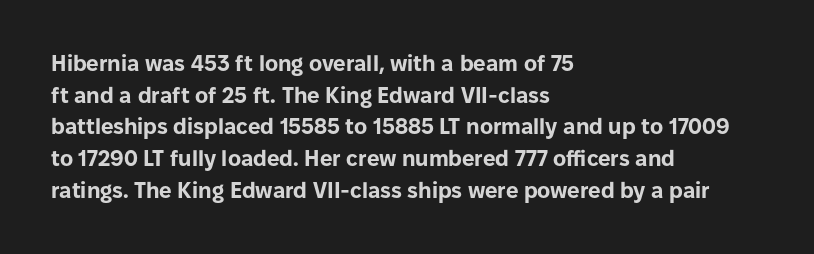
The image shows 22 px bold type, upright; set left-aligned, normal line spacing (1.44x), normal letter spacing, not underlined.
